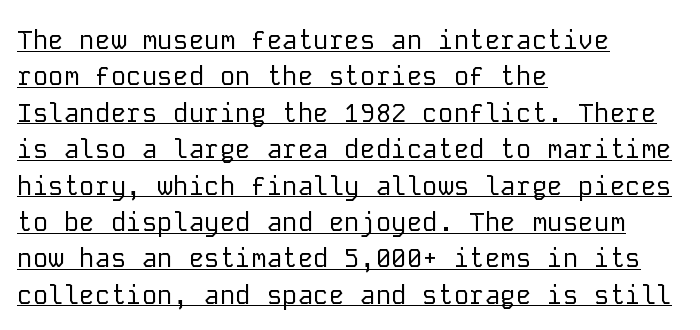
The image shows 26 px text type, upright; set left-aligned, normal line spacing (1.4x), normal letter spacing, underlined.
